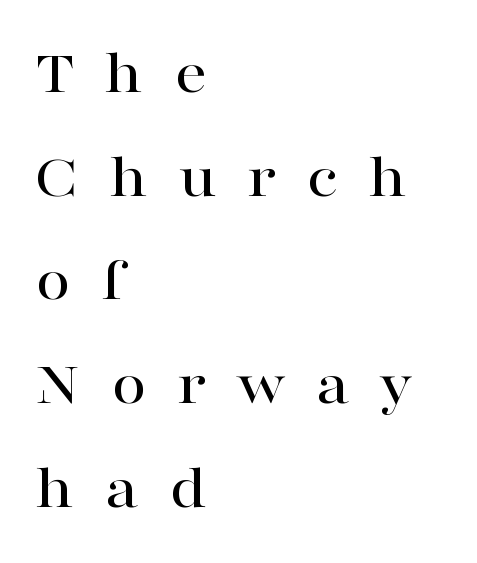
The image shows 64 px wide serif type, upright; set left-aligned, normal line spacing (1.62x), unusually wide letter spacing (+0.47 em), not underlined; high stroke contrast and a medium x-height.
